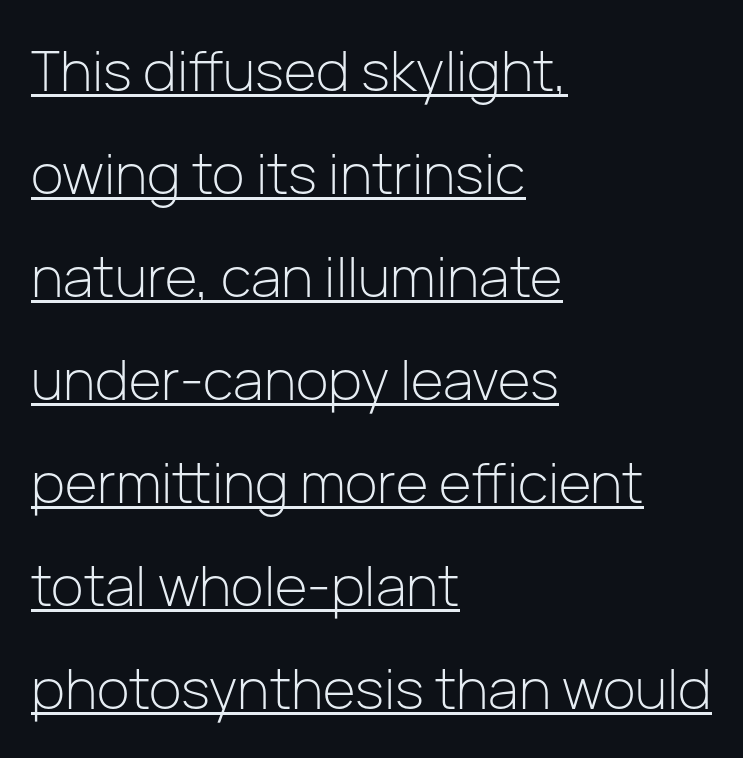
The image shows 56 px light sans-serif type, upright; set left-aligned, line spacing 1.84x, normal letter spacing, underlined; low stroke contrast and a medium x-height.
